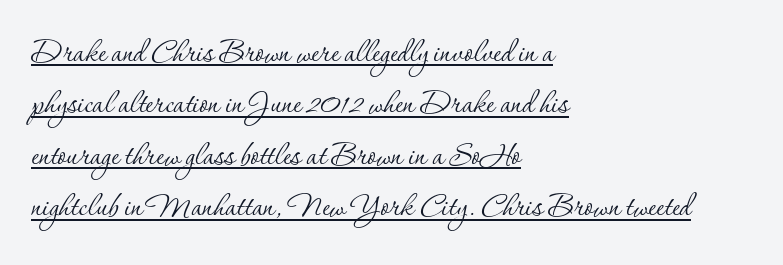
The image shows 39 px thin serif type; set left-aligned, normal line spacing (1.32x), normal letter spacing, underlined; low stroke contrast and a small x-height.
